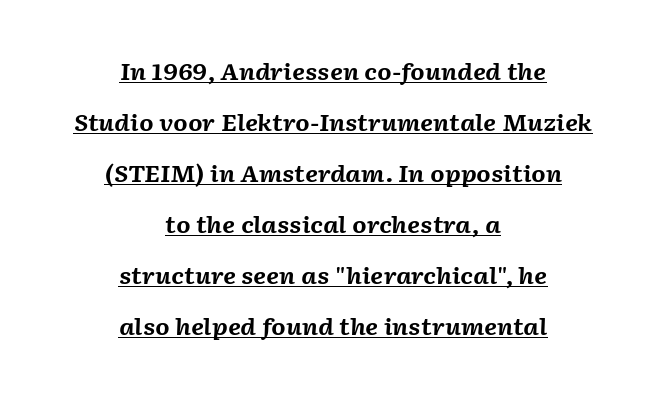
The image shows 23 px bold type, italic (leaning right); set centered, loose line spacing (2.22x), normal letter spacing, underlined.
